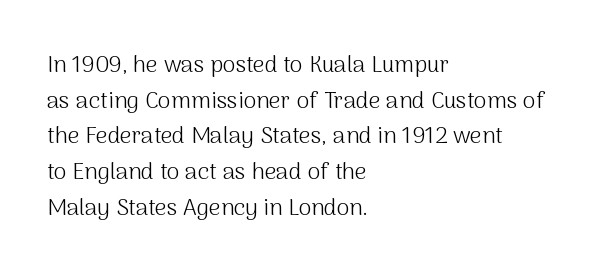
Q: Is the text bold? A: No.
Q: Is the text italic (slanted)? A: No, it is upright.
Q: Is the text underlined? A: No.
Q: How is the paragraph aligned? A: Left-aligned.
Q: Is the spacing between letters normal or unusually wide? A: Normal.
Q: Is the spacing between lines tight, normal or loose? A: Normal.
